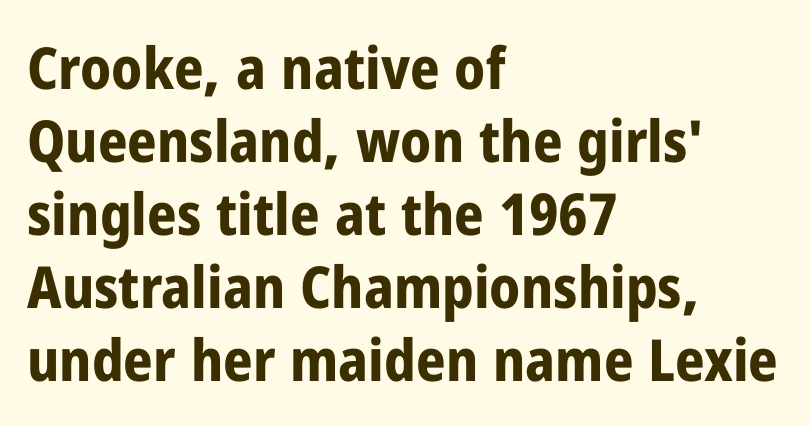
The string is rendered with underlining switched off. No feet cap the strokes, marking this as sans-serif type. You can tell it's not italic because the verticals are truly vertical. Line spacing here is normal. Look at the stroke-to-counter ratio: heavy, a bold.
